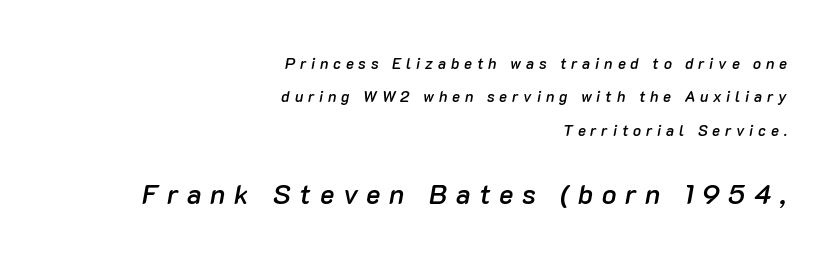
{"italic": "yes", "lean": "right", "slant_degrees": 10, "bold": "semi", "underline": "no", "align": "right", "line_spacing": "loose", "line_spacing_ratio": 2.23, "letter_spacing": "wide", "letter_spacing_em": 0.32, "larger_block": "second", "size_ratio": 1.8, "glyph_px": 27}
